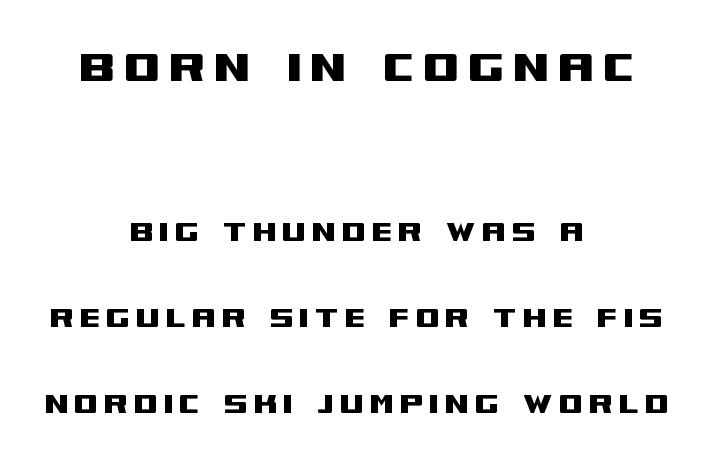
{"serif": "no", "italic": "no", "width": "wide", "stroke_contrast": "medium", "x_height": "large", "monospaced": "no", "underline": "no", "align": "center", "line_spacing": "loose", "line_spacing_ratio": 2.46, "larger_block": "first", "size_ratio": 1.51, "glyph_px": 53}
